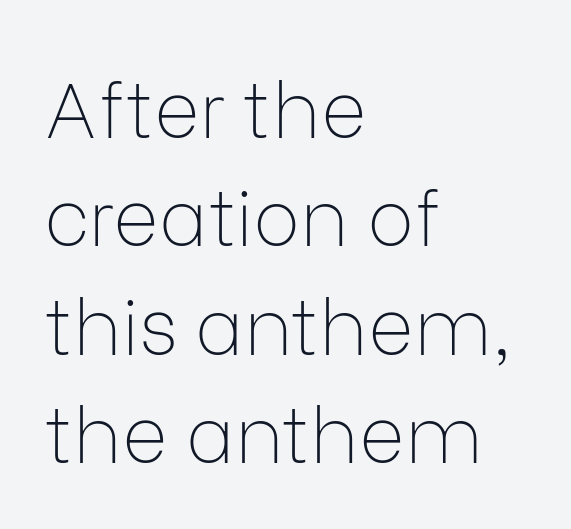
Q: Is the text bold? A: No.
Q: Is the text italic (slanted)? A: No, it is upright.
Q: Is the typeface a serif or a sans-serif typeface? A: Sans-serif.
Q: Is the text underlined? A: No.
Q: How is the paragraph aligned? A: Left-aligned.
Q: Is the spacing between letters normal or unusually wide? A: Normal.
Q: Is the spacing between lines tight, normal or loose? A: Normal.
Q: Width (condensed, normal, or wide)? A: Normal.
Q: Stroke contrast? A: Low.
Q: x-height? A: Medium.
Q: Monospaced? A: No.
